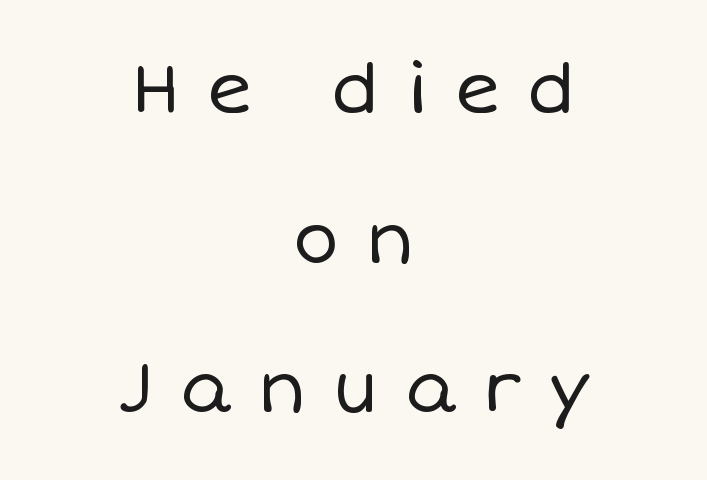
Is the type heavy? It reads as light-to-regular instead. The paragraph has two soft edges and a firm central axis. You could only call the tracking loose — the letters float apart. You could not count columns in this text — the font is proportionally spaced. Just letters on the line, the space beneath them empty.
